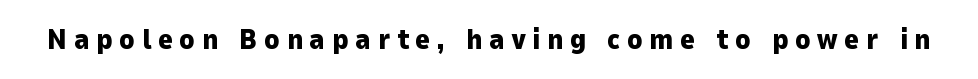
The image shows 28 px heavy sans-serif type, upright; set unusually wide letter spacing (+0.24 em), not underlined; low stroke contrast and a medium x-height.
